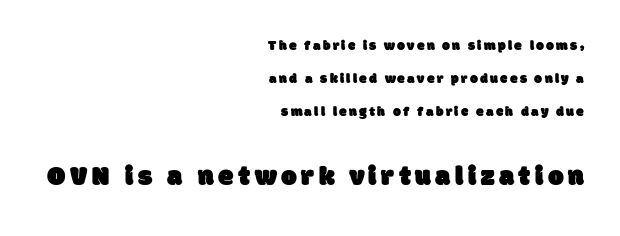
Q: Is the typeface a serif or a sans-serif typeface? A: Sans-serif.
Q: Is the text underlined? A: No.
Q: How is the paragraph aligned? A: Right-aligned.
Q: Is the spacing between lines tight, normal or loose? A: Loose.
Q: Which block of text is set in a larger size, the first (top) or the second (bottom)? A: The second (bottom) one.
Q: Width (condensed, normal, or wide)? A: Normal.
Q: Stroke contrast? A: Low.
Q: x-height? A: Large.
Q: Monospaced? A: No.
